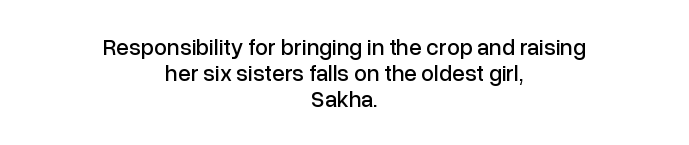
The image shows 23 px text type, upright; set centered, tight line spacing (1.14x), normal letter spacing, not underlined.
